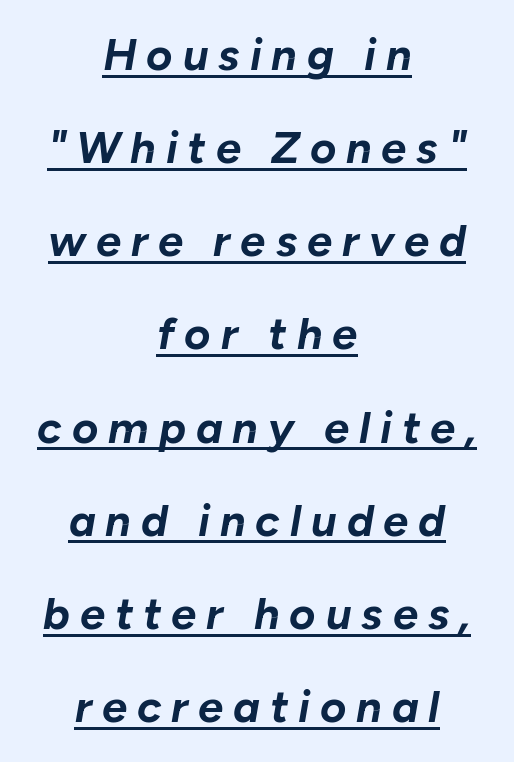
{"italic": "yes", "lean": "right", "slant_degrees": 10, "bold": "yes", "weight": "bold", "width": "normal", "stroke_contrast": "low", "x_height": "medium", "monospaced": "no", "underline": "yes", "align": "center", "line_spacing": "loose", "line_spacing_ratio": 2.07, "letter_spacing": "wide", "letter_spacing_em": 0.22, "glyph_px": 45}
